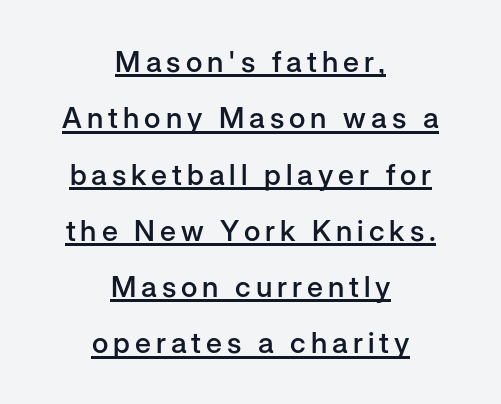
{"serif": "no", "italic": "no", "bold": "semi", "weight": "semibold", "width": "normal", "stroke_contrast": "low", "x_height": "medium", "monospaced": "no", "underline": "yes", "align": "center", "line_spacing": "loose", "line_spacing_ratio": 1.94, "glyph_px": 29}
